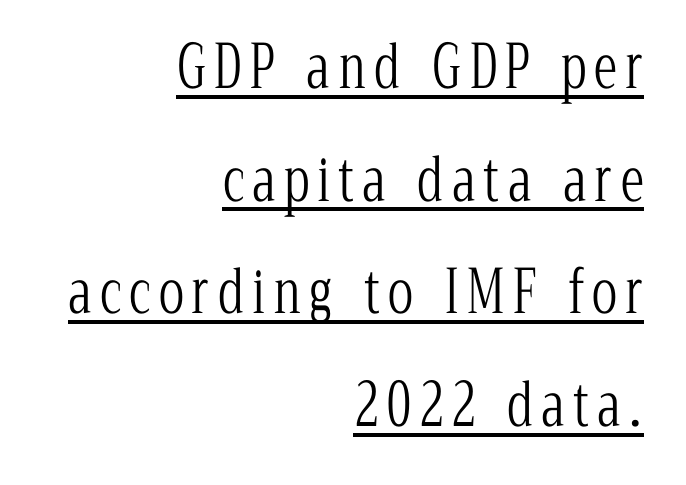
The image shows 59 px light, condensed serif type, upright; set right-aligned, loose line spacing (1.91x), underlined; low stroke contrast and a medium x-height.
